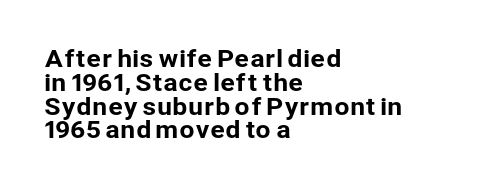
The image shows 24 px text type, upright; set left-aligned, tight line spacing (0.99x), normal letter spacing, not underlined.
